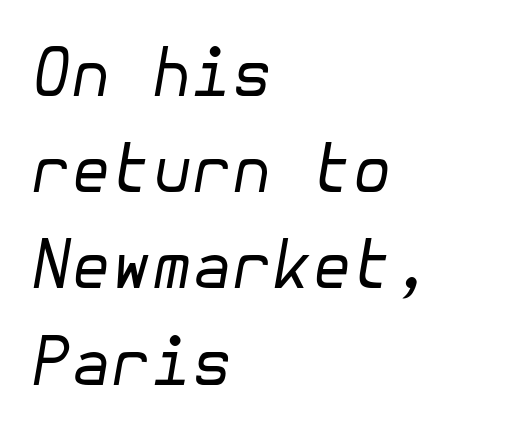
Q: Is the text bold? A: No.
Q: Is the text italic (slanted)? A: Yes, it leans right by about 10 degrees.
Q: Is the text underlined? A: No.
Q: How is the paragraph aligned? A: Left-aligned.
Q: Is the spacing between letters normal or unusually wide? A: Normal.
Q: Is the spacing between lines tight, normal or loose? A: Normal.
Q: Width (condensed, normal, or wide)? A: Normal.
Q: Stroke contrast? A: Low.
Q: x-height? A: Medium.
